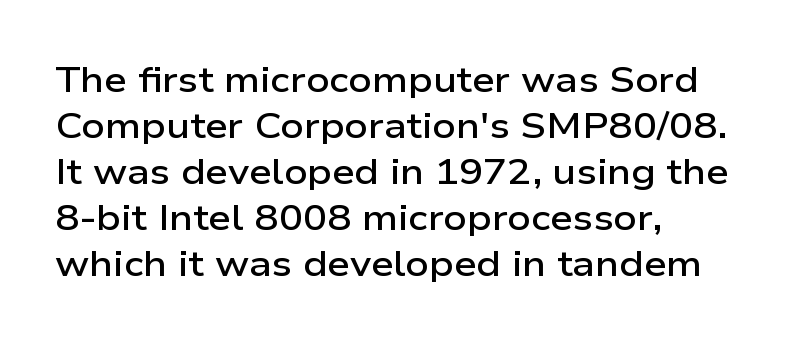
{"serif": "no", "italic": "no", "bold": "semi", "weight": "semibold", "width": "wide", "stroke_contrast": "low", "x_height": "medium", "monospaced": "no", "underline": "no", "align": "left", "line_spacing": "normal", "line_spacing_ratio": 1.28, "letter_spacing": "normal", "letter_spacing_em": 0.0, "glyph_px": 36}
